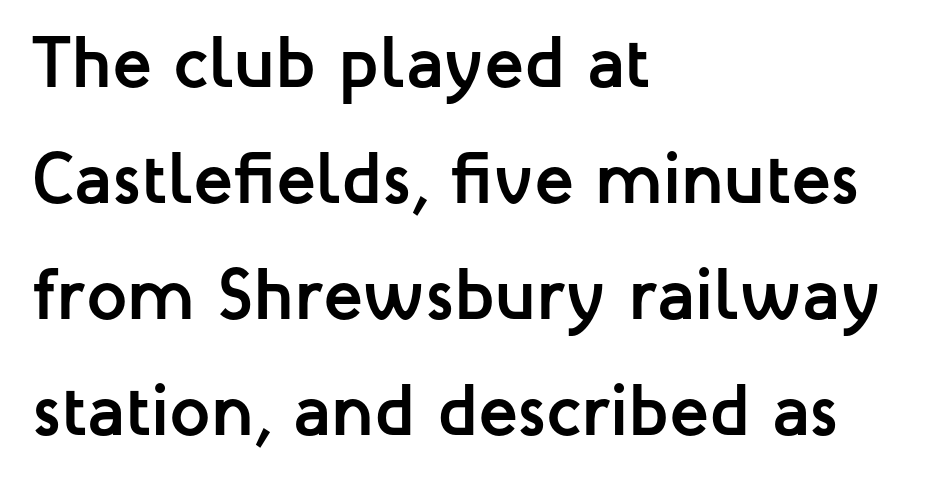
Casual observation: everything's shoved over to the left. Just letters on the line, the space beneath them empty. Do the letters lean? They stand straight. Type style note: lacks serifs.
